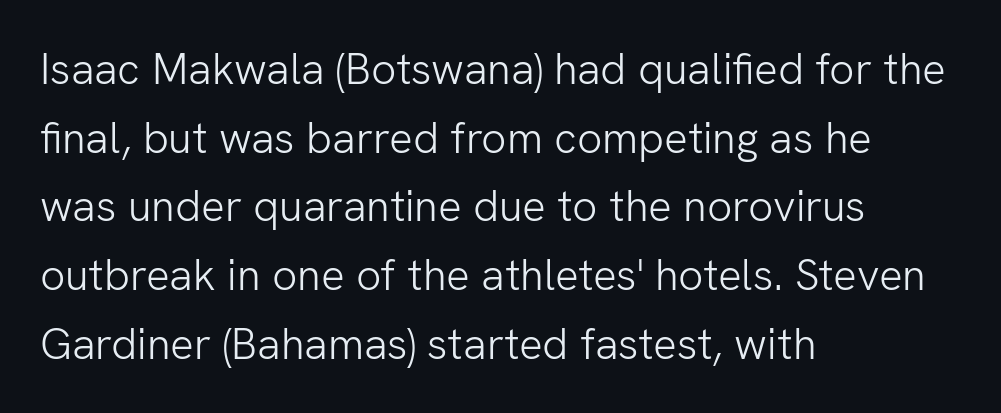
What's the leading like? Ordinary, nothing unusual. This sample has the flowing, uneven cadence of proportional lettering. This is the regular roman posture of the typeface. A typesetter would call this zero additional tracking. A quiet, ordinary-to-light weight characterises the typeface. Horizontally, the lines are justified to the leading edge only.
